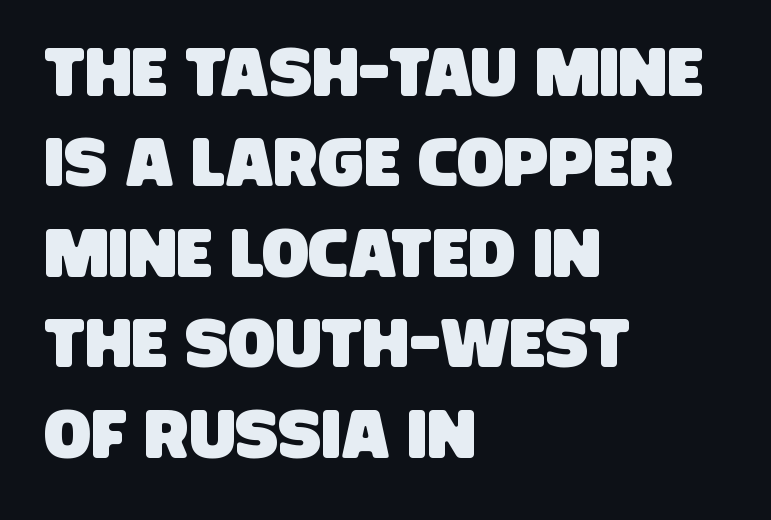
You could call the tracking neutral — neither tight nor loose. Horizontal alignment here is leftward, the default for most running prose. Are there feet on the stems? There aren't — it's a sans. The passage shown is not underscored anywhere.
